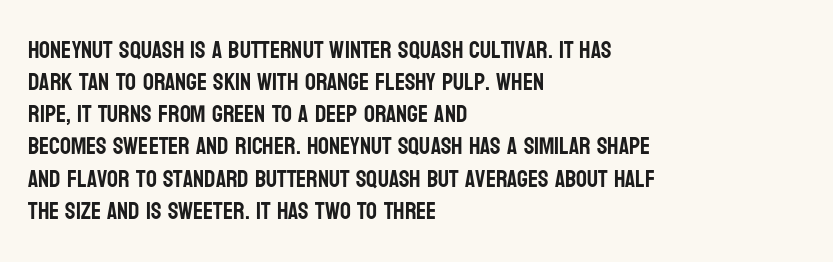
The image shows 24 px text type, upright; set left-aligned, normal line spacing (1.34x), normal letter spacing, not underlined.
